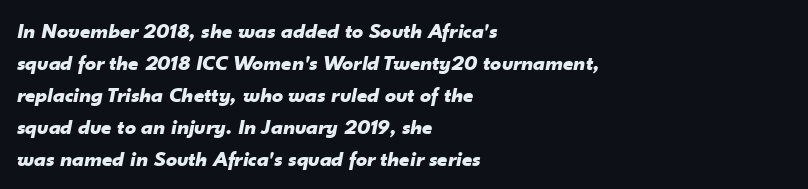
Students, this is bold: see how much ink each stroke carries. The passage shown is not underscored anywhere. Leading: standard. Characters are canted at an angle relative to the baseline's perpendicular.
